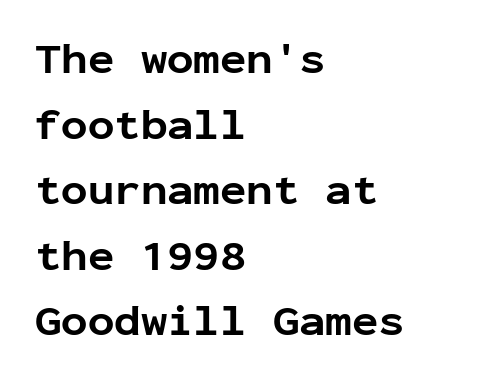
Q: Is the text bold? A: Yes.
Q: Is the text italic (slanted)? A: No, it is upright.
Q: Is the typeface a serif or a sans-serif typeface? A: Sans-serif.
Q: Is the text underlined? A: No.
Q: How is the paragraph aligned? A: Left-aligned.
Q: Is the spacing between letters normal or unusually wide? A: Normal.
Q: Is the spacing between lines tight, normal or loose? A: Normal.
Q: Width (condensed, normal, or wide)? A: Normal.
Q: Stroke contrast? A: Low.
Q: x-height? A: Medium.
Q: Monospaced? A: Yes.
